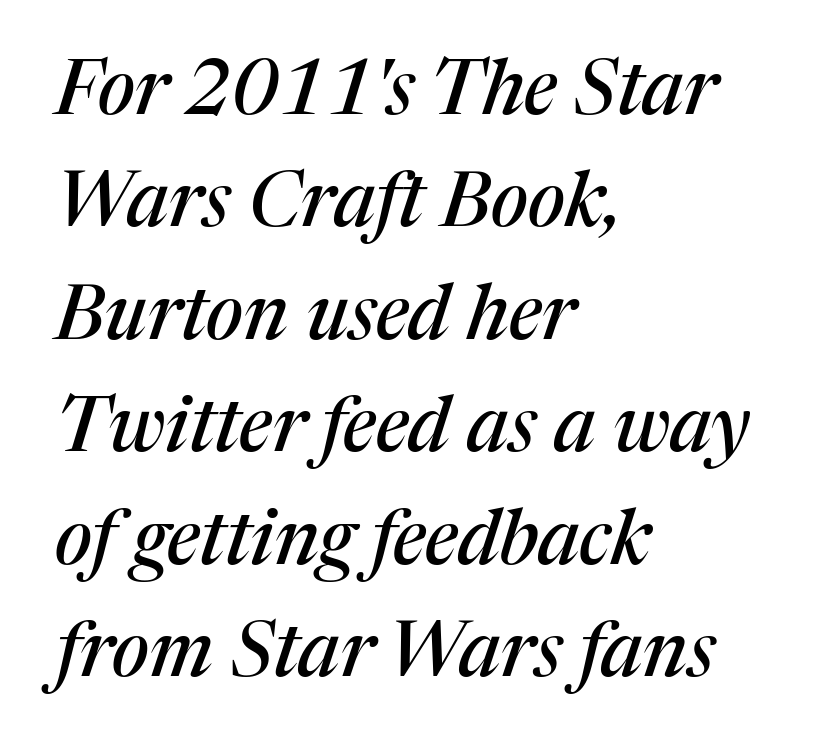
Bare-footed words on every line. Tracking here is standard; glyphs follow each other at the usual distance. The characters display serif detailing at their extremities. The rag falls on the right side of this text block.
